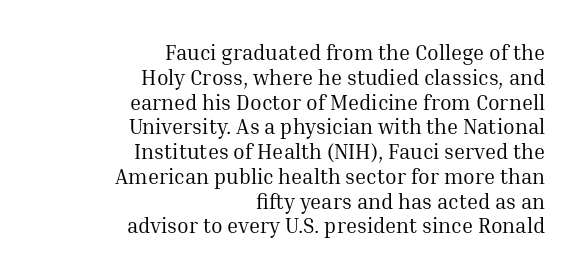
Q: Is the text bold? A: No.
Q: Is the text italic (slanted)? A: No, it is upright.
Q: Is the text underlined? A: No.
Q: How is the paragraph aligned? A: Right-aligned.
Q: Is the spacing between letters normal or unusually wide? A: Normal.
